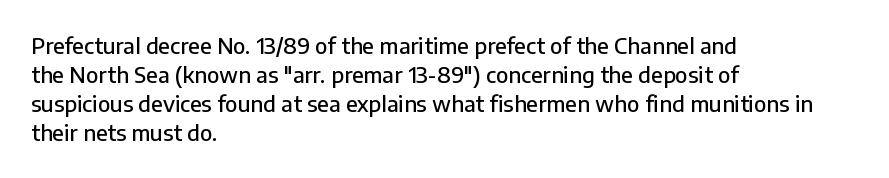
The image shows 22 px text type, upright; set left-aligned, normal line spacing (1.32x), normal letter spacing, not underlined.
